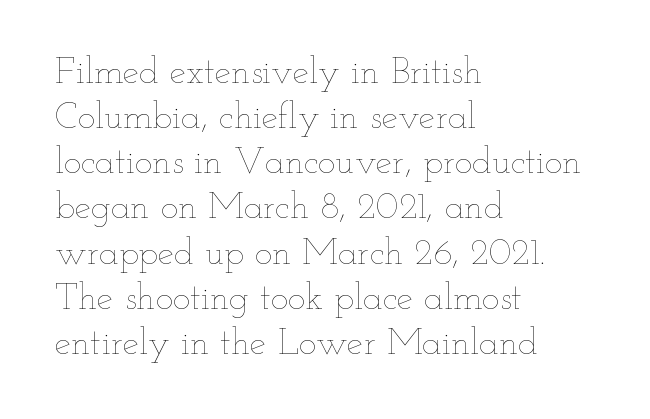
Is the letter spacing exaggerated? No — it looks like the ordinary default. Caption: multi-line text, flush left, ragged right. Here the designer chose a conventional face with non-uniform glyph widths. A quiet, ordinary-to-light weight characterises the typeface. The lettering holds an erect, upright posture throughout. Rule under the text: the space is simply empty.
